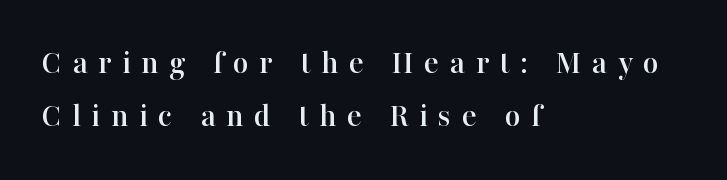
{"serif": "yes", "italic": "no", "width": "normal", "stroke_contrast": "high", "x_height": "medium", "monospaced": "no", "underline": "no", "align": "left", "line_spacing": "normal", "line_spacing_ratio": 1.56, "letter_spacing": "wide", "letter_spacing_em": 0.31, "glyph_px": 34}
